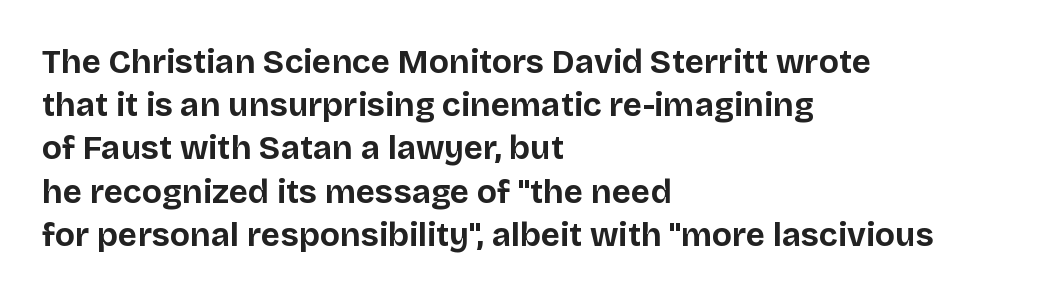
Each glyph is drawn with heavy, bold strokes. Bare-footed words on every line. Notice how the stems are strictly vertical — no italics here. Look at the tracking — it's just the regular setting, nothing added.
